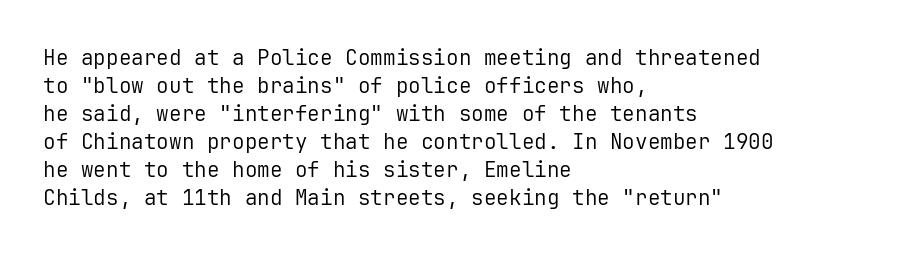
The image shows 21 px text type, upright; set left-aligned, normal line spacing (1.33x), normal letter spacing, not underlined.
